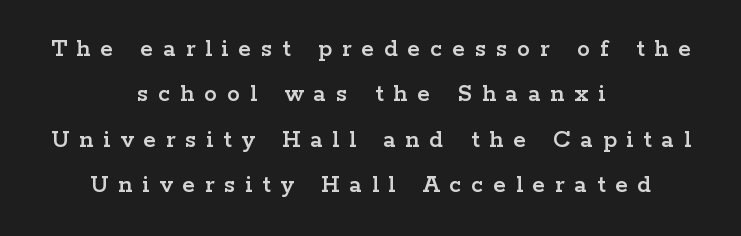
Q: Is the text italic (slanted)? A: No, it is upright.
Q: Is the text underlined? A: No.
Q: How is the paragraph aligned? A: Centered.
Q: Is the spacing between letters normal or unusually wide? A: Unusually wide.
